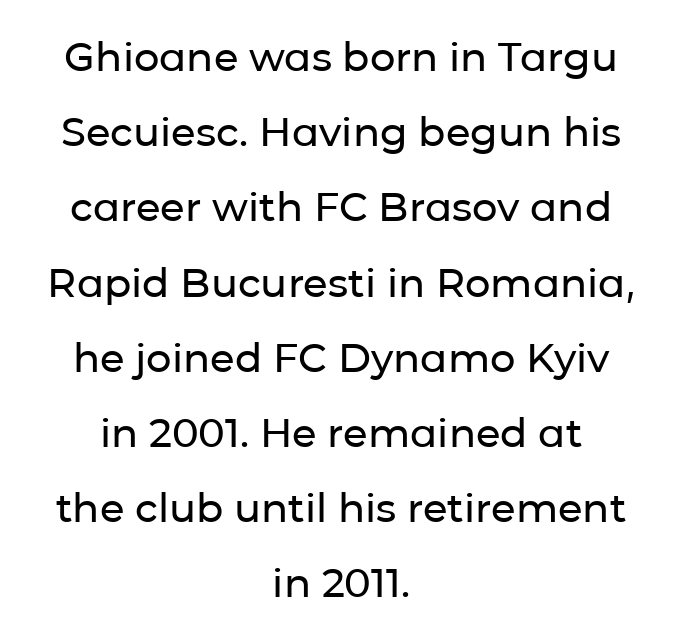
The image shows 40 px sans-serif type, upright; set centered, line spacing 1.88x, normal letter spacing, not underlined; low stroke contrast and a medium x-height.
